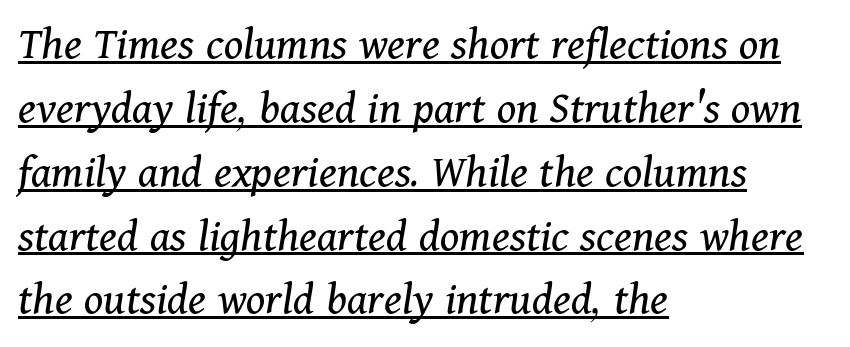
Every row of glyphs begins at an identical x-position on the left. Observe the serifs anchoring each vertical stroke in this sample. The face looks like a standard text weight, possibly lighter. Character widths vary here, with narrow letters taking less room than wide ones.
